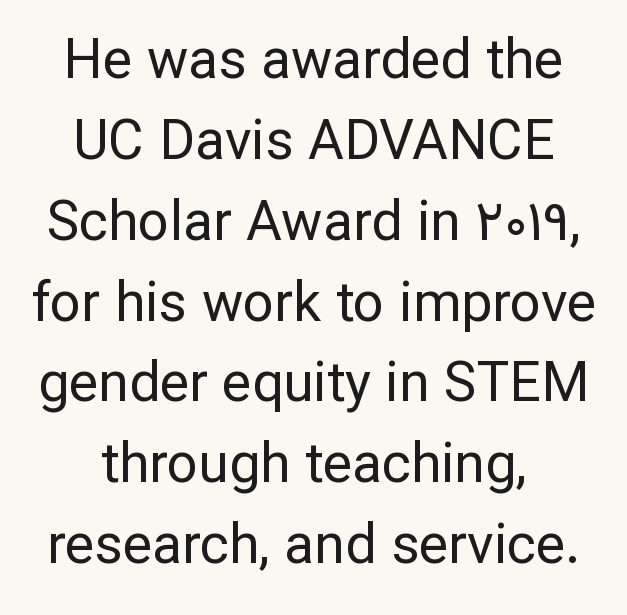
The face used here is a sans, in the tradition of grotesques and geometrics. Stems here are at most as thick as an everyday book face. The zone under the glyphs is completely vacant. Rendered with straight, roman letterforms.
